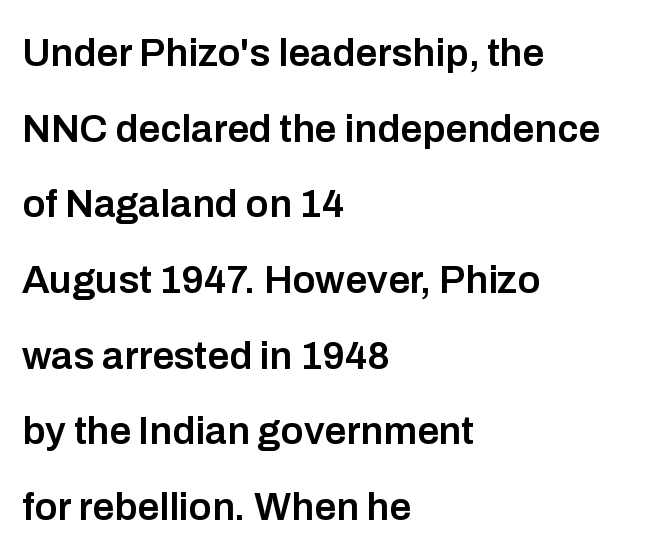
The image shows 39 px semibold sans-serif type, upright; set left-aligned, loose line spacing (1.94x), normal letter spacing, not underlined; low stroke contrast and a medium x-height.
